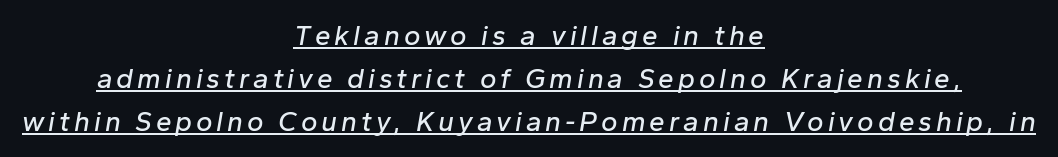
Q: Is the text italic (slanted)? A: Yes, it leans right by about 10 degrees.
Q: Is the text underlined? A: Yes.
Q: How is the paragraph aligned? A: Centered.
Q: Is the spacing between lines tight, normal or loose? A: Normal.
Q: Width (condensed, normal, or wide)? A: Normal.
Q: Stroke contrast? A: Low.
Q: x-height? A: Medium.
Q: Monospaced? A: No.
